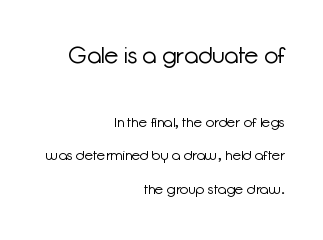
No heavy texture on the line: the type isn't bold. The passage shown stacks its lines with a broad gap. Horizontally, the lines are justified to the trailing edge only. A roman cut, with each character standing at attention. Letter spacing: default.
